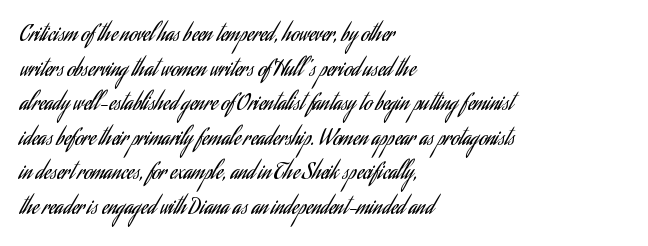
Which margin do the lines hug? The left one — the right edge is uneven. Summary of vertical rhythm: regular, with standard interline spacing. These glyphs show unthickened strokes, regular width or finer. The rendering keeps characters at their native spacing. The gap between lines stays unmarked.
